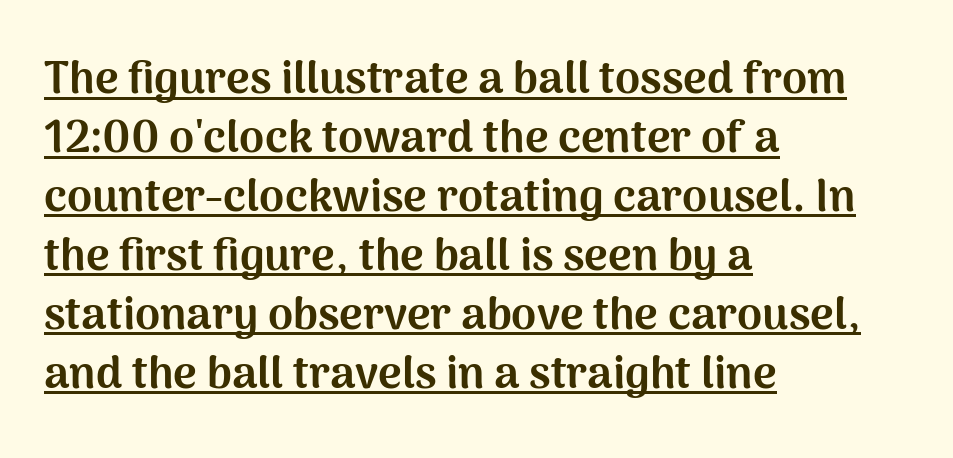
A student would call this left alignment; a typographer would say flush left, rag right. If you drew a line through each stem, it would be perfectly vertical. Honestly, the letter spacing is just normal — you wouldn't notice it. Looks like someone drew a line under every word here.
